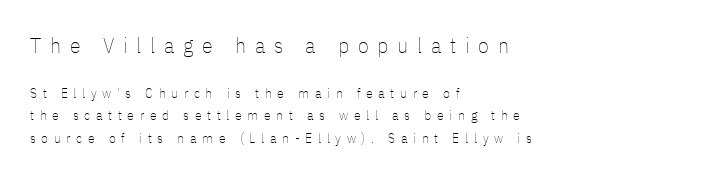
The image shows 22 px text type, upright; set left-aligned, normal line spacing (1.6x), unusually wide letter spacing (+0.4 em), not underlined; the first (top) block is 1.57x larger.
